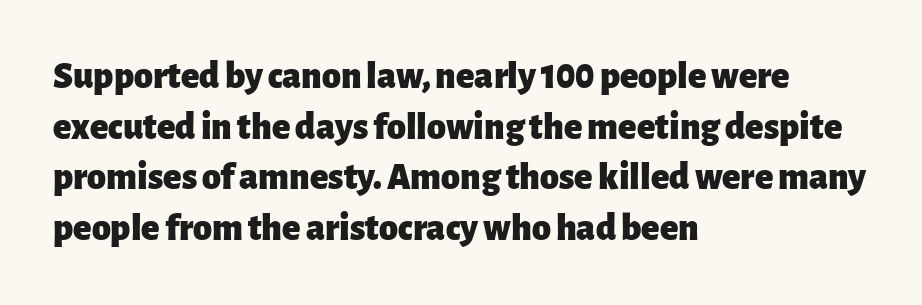
Does the weight exceed regular? Yes, all the way to bold. It's the straight-up-and-down kind of type. The baseline area is clear. Regular leading.
